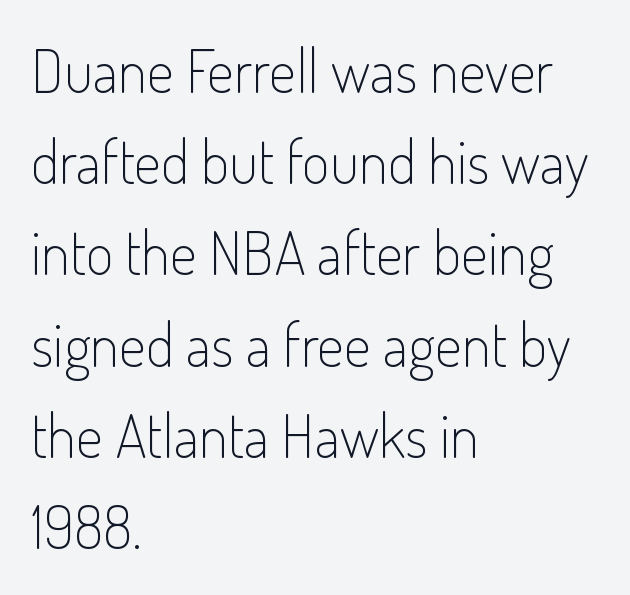
Here the designer chose a conventional face with non-uniform glyph widths. Visually the block forms a straight wall on the left and a jagged coastline on the right. The text was rendered using a sans face with plain stroke endings. There is no visible air inserted between adjacent glyphs. This reads as an unemphasized weight, regular at the heaviest.
